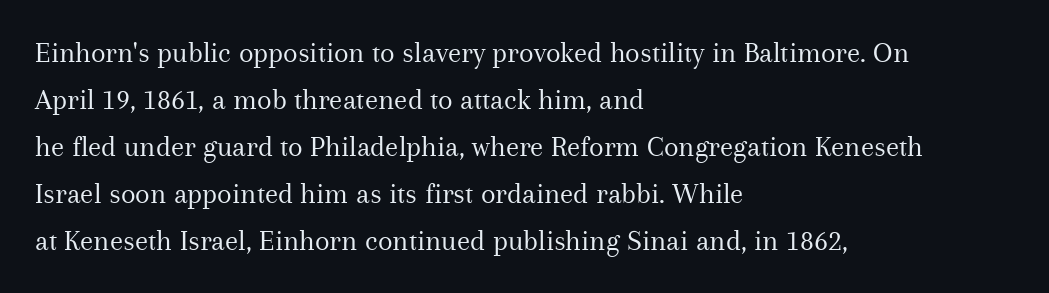
The image shows 30 px regular-weight serif type, upright; set left-aligned, normal line spacing (1.57x), normal letter spacing, not underlined; medium stroke contrast and a medium x-height.
